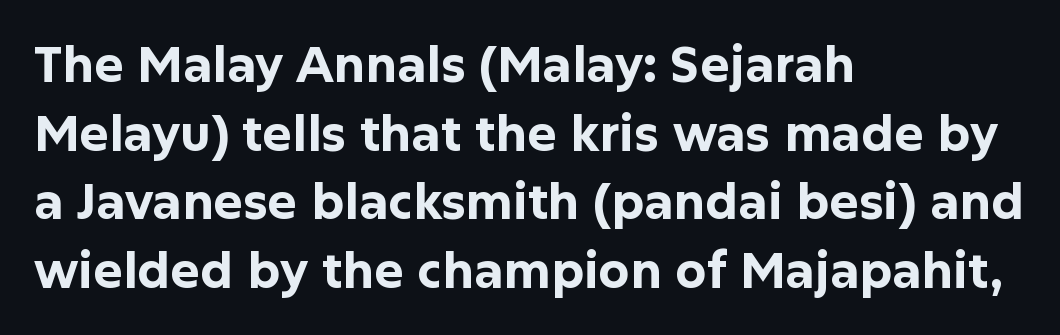
{"serif": "no", "italic": "no", "bold": "yes", "weight": "bold", "width": "normal", "stroke_contrast": "low", "x_height": "medium", "monospaced": "no", "underline": "no", "align": "left", "line_spacing": "normal", "line_spacing_ratio": 1.4, "letter_spacing": "normal", "letter_spacing_em": 0.0, "glyph_px": 49}
